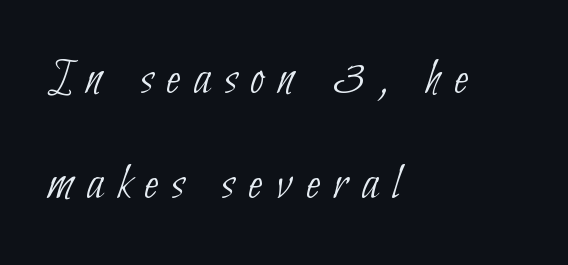
Students, observe: this is what heavily led, spacious text looks like. The ragged edge is on the right, which tells us the setting is flush left. Honestly, there is no underline to notice here at all. Spacing between characters has been opened up far beyond the box default. These lines are composed in type without serifs. The font is comparable to plain body text, perhaps lighter.
